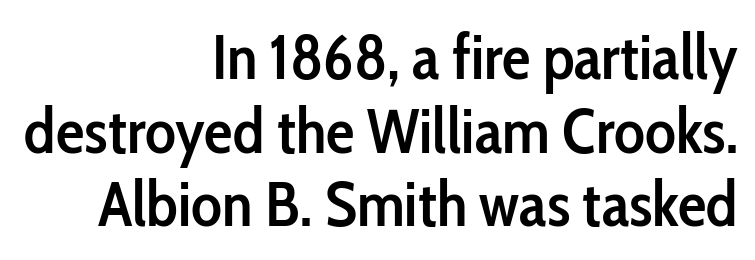
Horizontal alignment here is rightward, an uncommon choice for prose. This sample has the flowing, uneven cadence of proportional lettering. This rendering features lettering with no underline. The typography opts for an upright posture over an oblique one.
